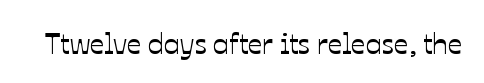
Q: Is the text italic (slanted)? A: No, it is upright.
Q: Is the text underlined? A: No.
Q: Is the spacing between letters normal or unusually wide? A: Normal.
Q: Width (condensed, normal, or wide)? A: Normal.
Q: Stroke contrast? A: Low.
Q: x-height? A: Medium.
Q: Monospaced? A: No.
